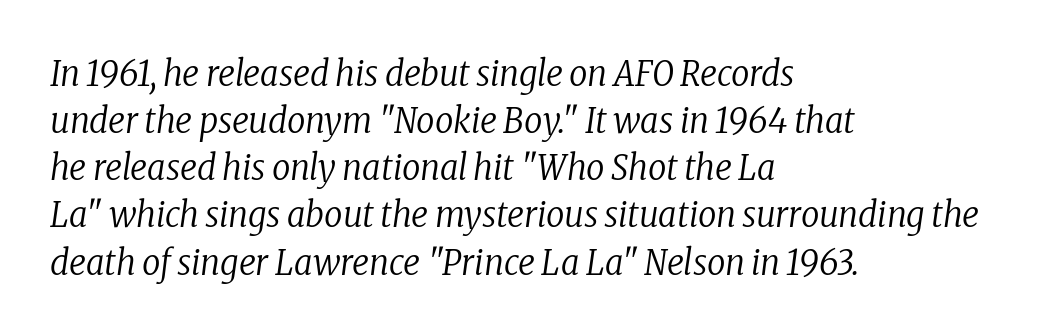
A typesetter would call this proportional, since set widths differ per character. The font sits on the lighter half of the weight spectrum, regular included. Just letters on the line, the space beneath them empty. This sample uses an oblique cut, with every glyph tilted off the vertical.
